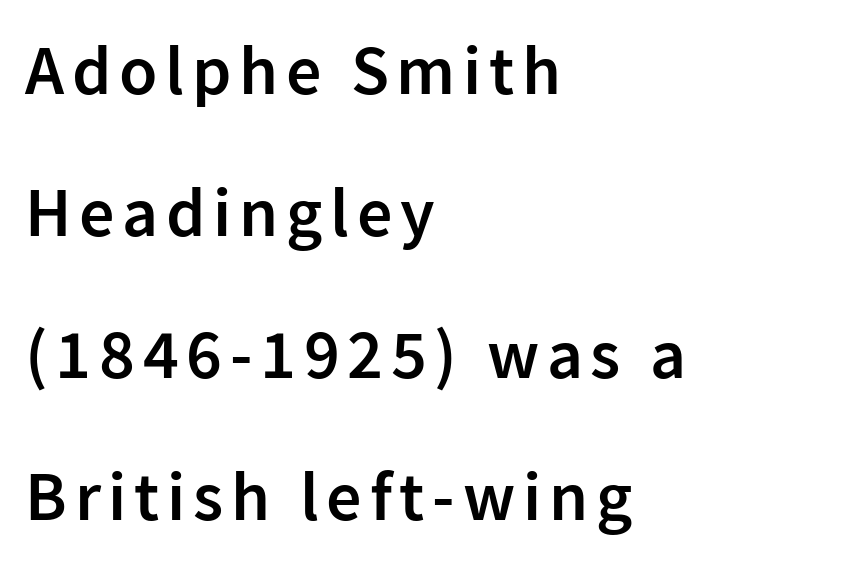
The image shows 70 px semibold sans-serif type, upright; set left-aligned, loose line spacing (2.03x), not underlined; low stroke contrast and a medium x-height.
